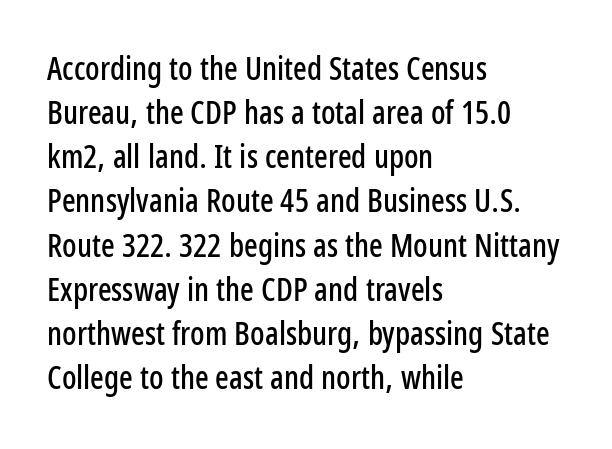
Whoever set this chose a conventional vertical rhythm. Characters remain perfectly vertical along every line. The text was rendered using a sans face with plain stroke endings. If you drew a ruler down the left edge, every line would touch it.
